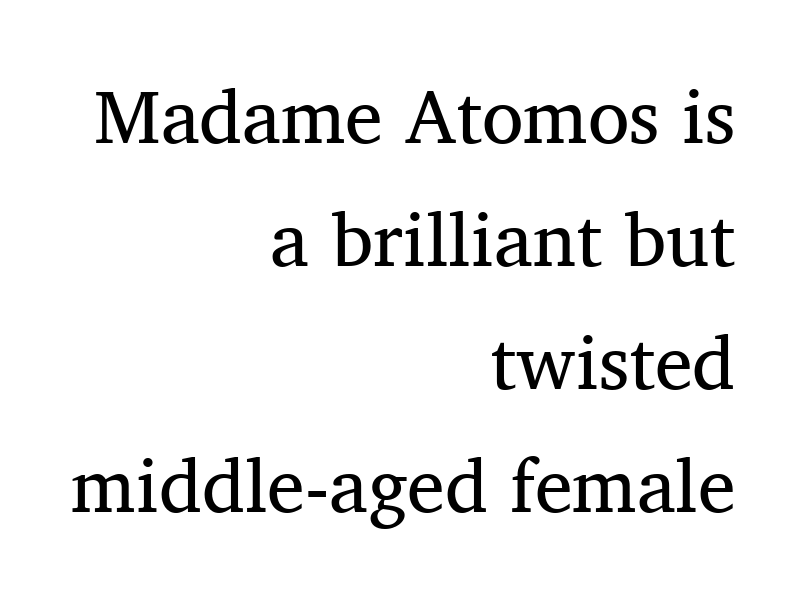
Leftover space on each line is placed entirely before the opening word. Does the type have serifs? Yes, each stem ends in a small foot. Vertical spacing — default. Rendered with straight, roman letterforms.
